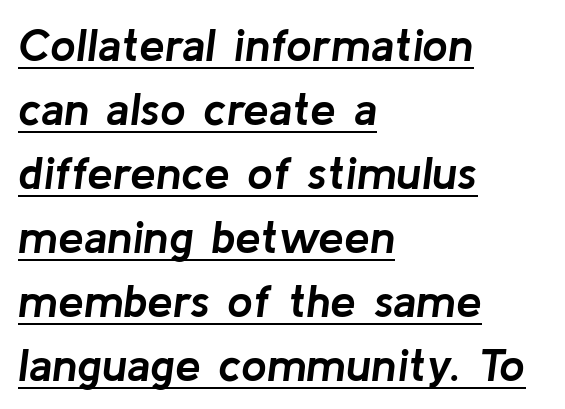
The image shows 46 px semibold type, italic (leaning right); set left-aligned, normal line spacing (1.39x), normal letter spacing, underlined; low stroke contrast and a medium x-height.
